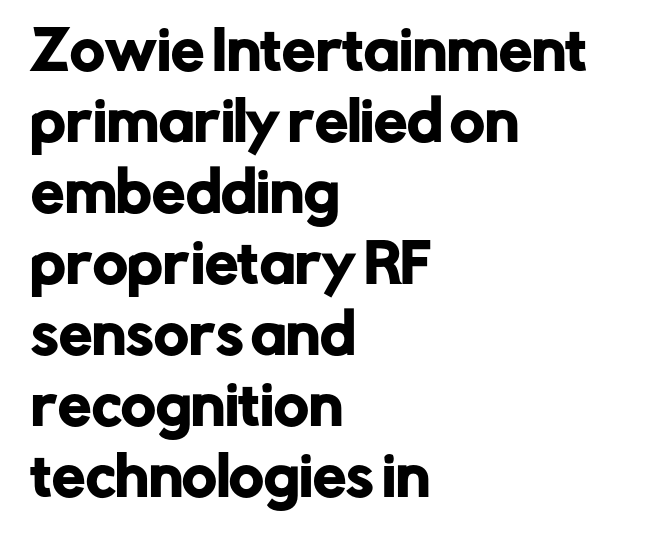
The image shows 53 px sans-serif type, upright; set left-aligned, normal line spacing (1.34x), normal letter spacing, not underlined; low stroke contrast and a medium x-height.
